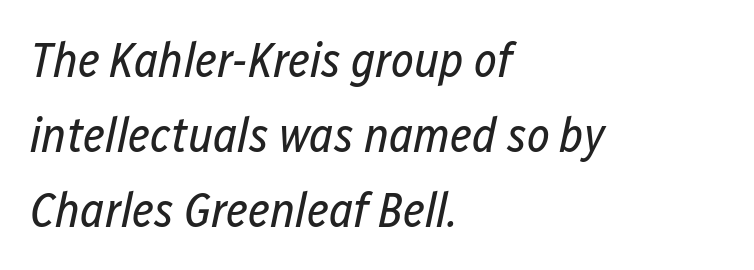
Q: Is the text bold? A: No.
Q: Is the text italic (slanted)? A: Yes, it leans right by about 12 degrees.
Q: Is the text underlined? A: No.
Q: How is the paragraph aligned? A: Left-aligned.
Q: Is the spacing between letters normal or unusually wide? A: Normal.
Q: Is the spacing between lines tight, normal or loose? A: Normal.
Q: Width (condensed, normal, or wide)? A: Condensed.
Q: Stroke contrast? A: Low.
Q: x-height? A: Medium.
Q: Monospaced? A: No.
